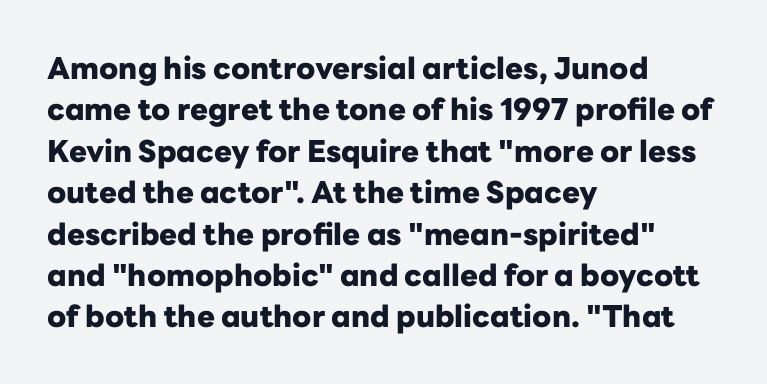
{"serif": "no", "italic": "no", "bold": "yes", "weight": "heavy", "width": "normal", "stroke_contrast": "low", "x_height": "medium", "monospaced": "no", "underline": "no", "align": "left", "line_spacing": "normal", "line_spacing_ratio": 1.38, "letter_spacing": "normal", "letter_spacing_em": 0.0, "glyph_px": 30}
